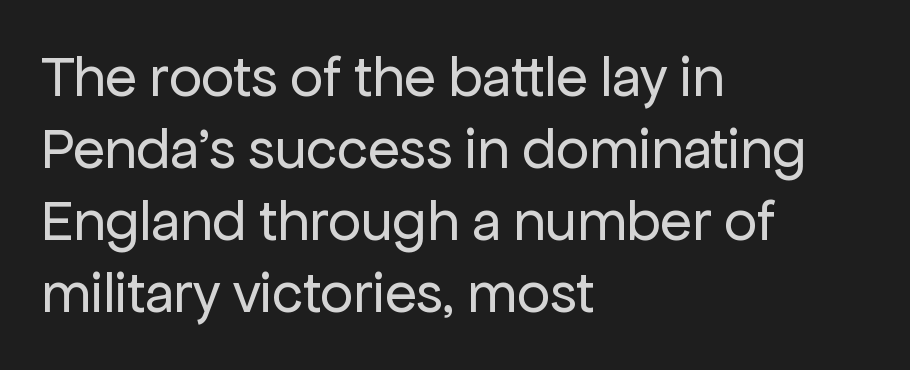
The image shows 58 px regular-weight sans-serif type, upright; set left-aligned, line spacing 1.24x, normal letter spacing, not underlined; low stroke contrast and a medium x-height.
